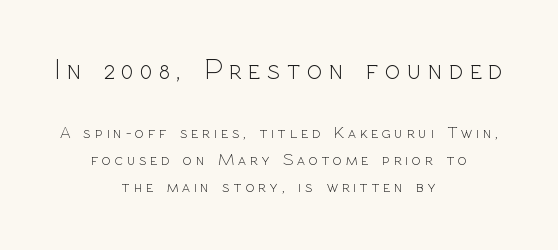
{"serif": "no", "italic": "no", "bold": "no", "weight": "light", "width": "normal", "x_height": "medium", "monospaced": "no", "underline": "no", "align": "center", "line_spacing": "normal", "line_spacing_ratio": 1.59, "letter_spacing": "wide", "letter_spacing_em": 0.22, "larger_block": "first", "size_ratio": 1.71, "glyph_px": 29}
